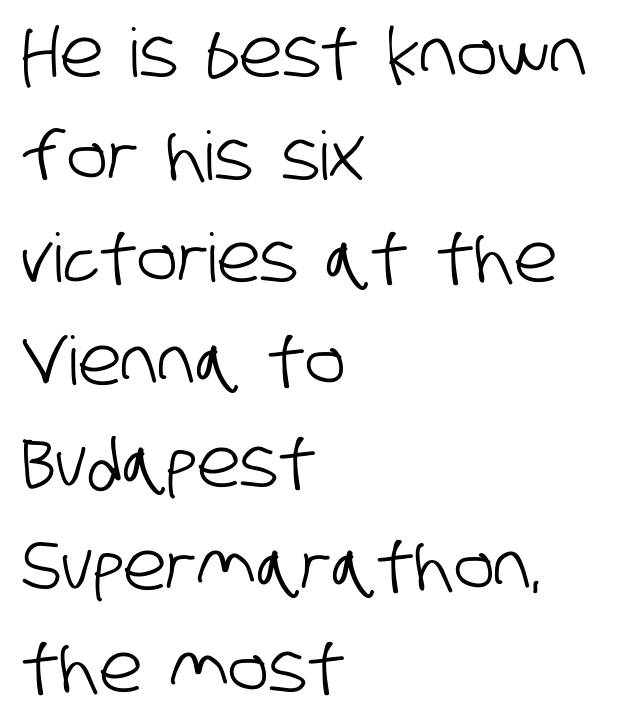
{"serif": "no", "width": "condensed", "stroke_contrast": "low", "x_height": "large", "monospaced": "no", "underline": "no", "align": "left", "line_spacing": "normal", "line_spacing_ratio": 1.53, "letter_spacing": "normal", "letter_spacing_em": 0.0, "glyph_px": 67}
